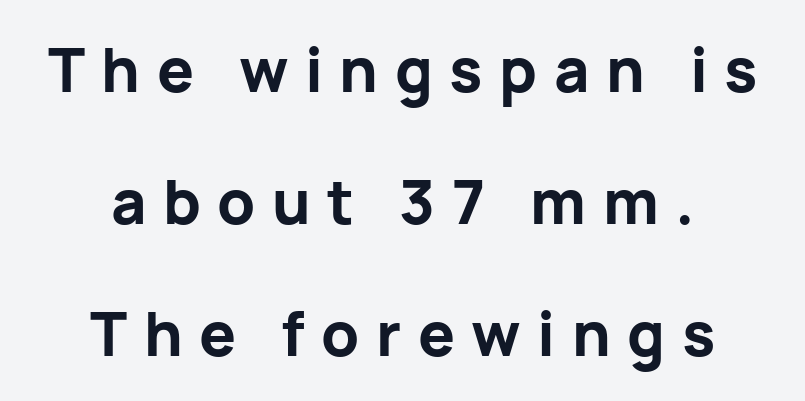
Q: Is the text bold? A: Yes.
Q: Is the text italic (slanted)? A: No, it is upright.
Q: Is the typeface a serif or a sans-serif typeface? A: Sans-serif.
Q: Is the text underlined? A: No.
Q: How is the paragraph aligned? A: Centered.
Q: Is the spacing between letters normal or unusually wide? A: Unusually wide.
Q: Is the spacing between lines tight, normal or loose? A: Loose.
Q: Width (condensed, normal, or wide)? A: Normal.
Q: Stroke contrast? A: Low.
Q: x-height? A: Medium.
Q: Monospaced? A: No.
